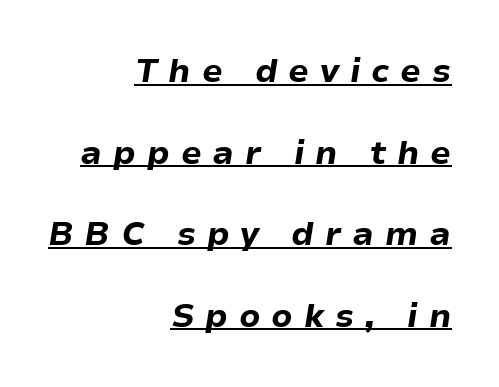
The image shows 33 px bold type, italic (leaning right); set right-aligned, loose line spacing (2.47x), unusually wide letter spacing (+0.33 em), underlined; low stroke contrast and a medium x-height.
